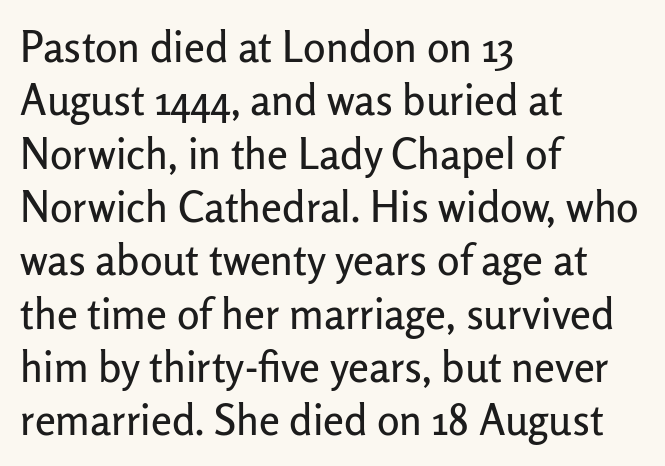
{"serif": "no", "italic": "no", "width": "normal", "stroke_contrast": "low", "x_height": "medium", "monospaced": "no", "underline": "no", "align": "left", "line_spacing": "normal", "line_spacing_ratio": 1.27, "letter_spacing": "normal", "letter_spacing_em": 0.0, "glyph_px": 42}
